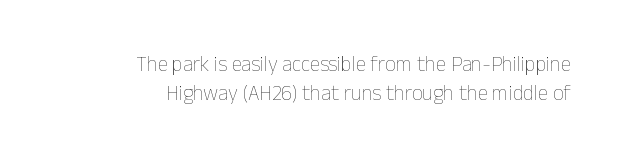
{"italic": "no", "bold": "no", "underline": "no", "align": "right", "line_spacing": "normal", "line_spacing_ratio": 1.38, "letter_spacing": "normal", "letter_spacing_em": 0.0, "glyph_px": 21}
